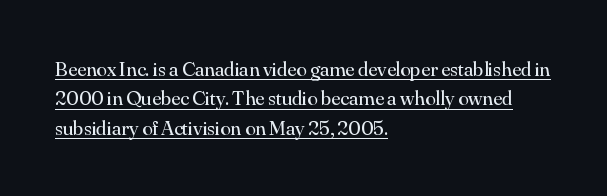
The rows are spaced the way most documents space them. Compared with a centered layout, this one pins lines to the left instead. Does a line run under the words? Yes, clearly. Is the type heavy? It reads as light-to-regular instead.
